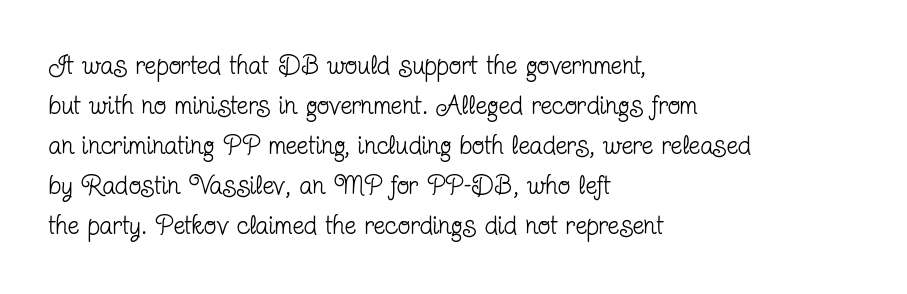
Descender tails drop into unmarked territory. Stroke mass is kept to a normal reading level or below. Default kerning and tracking; the words read as compact shapes. Teacher's note: observe the even left margin — that is flush-left alignment.
